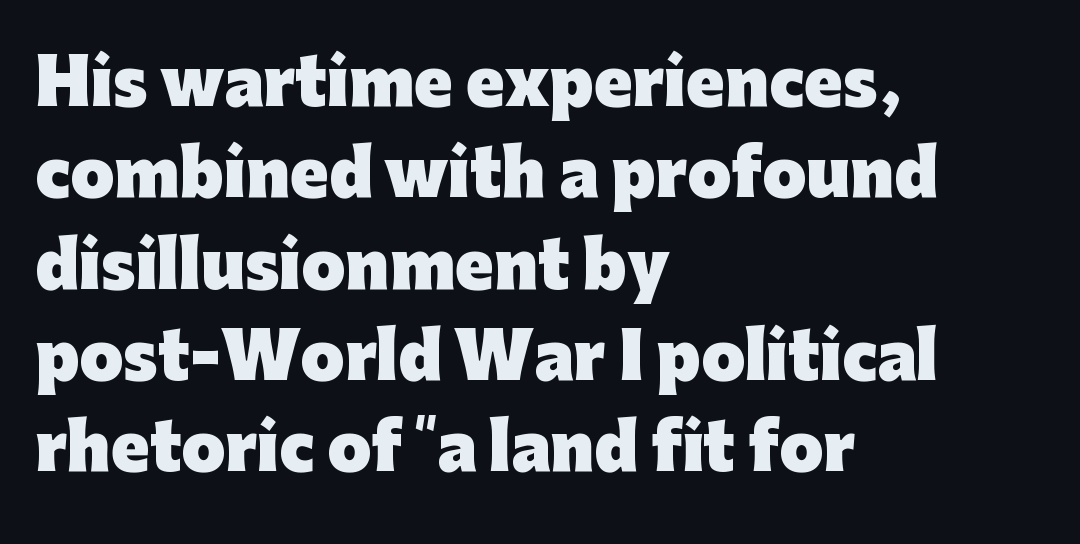
Type style note: lacks serifs. Letters rest on an invisible, unmarked baseline. Regarding leading, the lines here are spaced in the standard way. The passage shown is typed in a proportional face where columns would drift.
